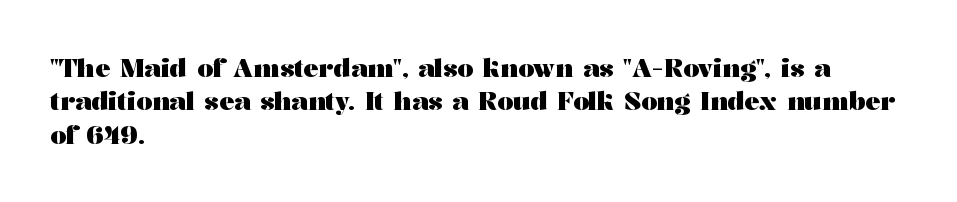
Notice how the passage keeps a crisp vertical edge on the left only. Ordinary non-slanted type is in use. This sample uses plain, unmodified letter spacing. Strong, thick strokes mark this as bold type. Normally led — the rows are evenly, conventionally spaced.
